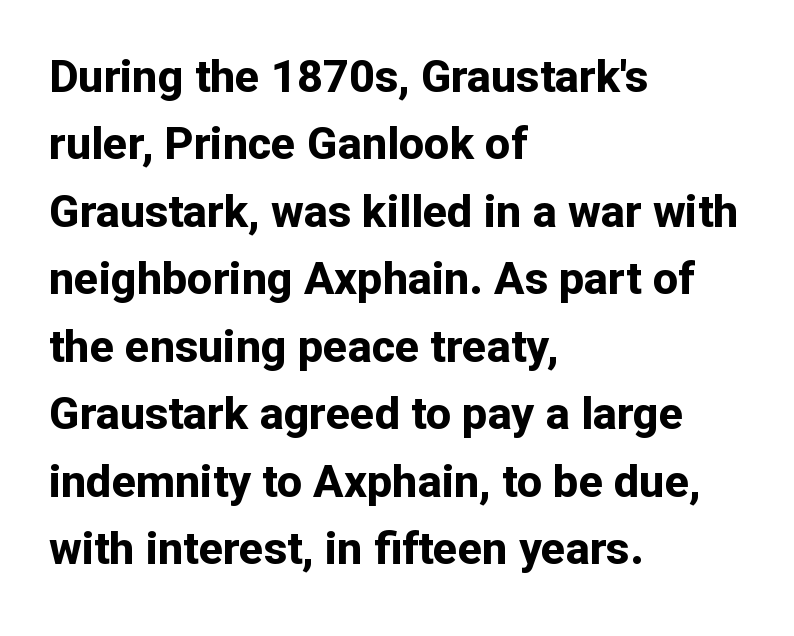
The image shows 45 px bold sans-serif type, upright; set left-aligned, normal line spacing (1.5x), normal letter spacing, not underlined; low stroke contrast and a medium x-height.
